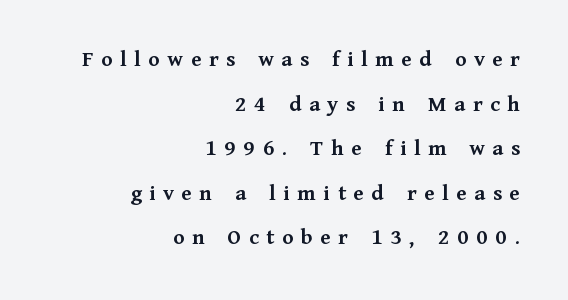
Quick note: not italic, upright. A bare baseline throughout the passage. The text block is weighted toward the right margin, trailing off unevenly leftward. The letters are spread apart with noticeably loose tracking. Summary of weight: heavy, a full bold. The lines are spread far apart with generous leading.
